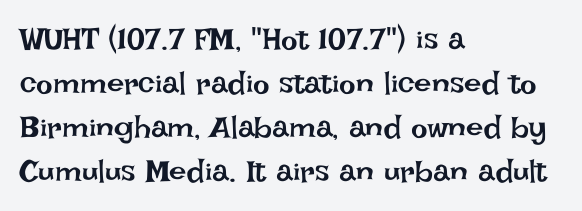
Interline gaps are of average width in this sample. If you drew a line through each stem, it would be perfectly vertical. Think of a printed novel: that variable character pitch is what you see here. Tracking here is standard; glyphs follow each other at the usual distance. The specimen omits any rule beneath the text block's lines.
